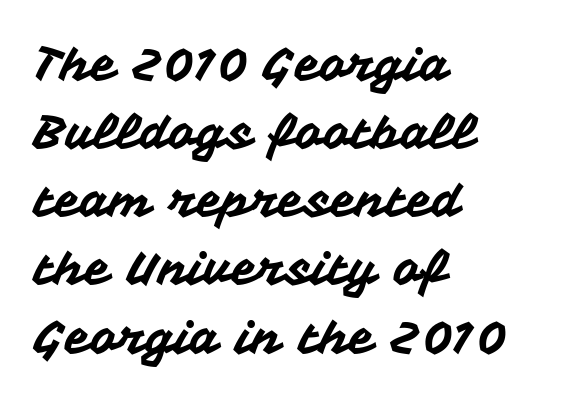
A typesetter would call this leading conventional body-copy spacing. Varying glyph widths throughout — classic text-font behaviour. Characters follow at the spacing the type designer built in. The space directly below the letters is spotless.
